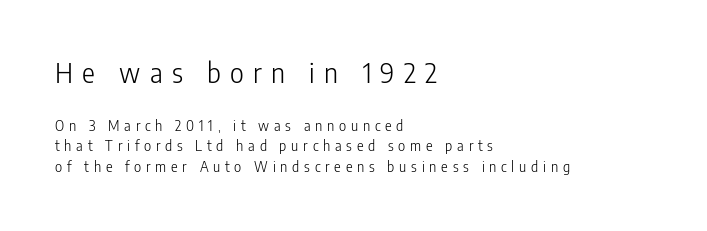
Every character sits straight up, as roman type does. Clear beneath every line of the passage. Each new line begins a customary step beneath the previous one. The setting favours the left margin, as ordinary paragraphs usually do.
